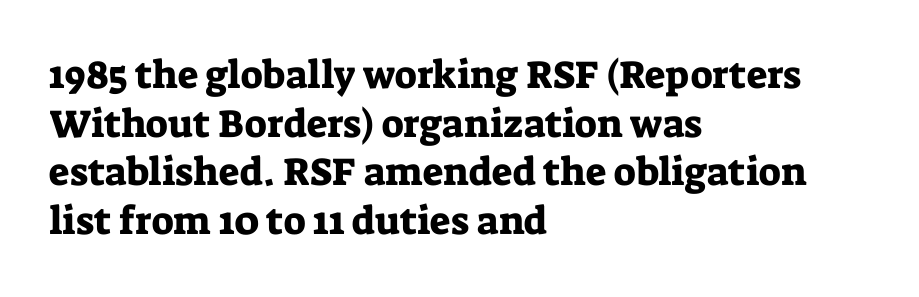
The image shows 39 px serif type, upright; set left-aligned, normal line spacing (1.25x), normal letter spacing, not underlined; low stroke contrast and a medium x-height.
